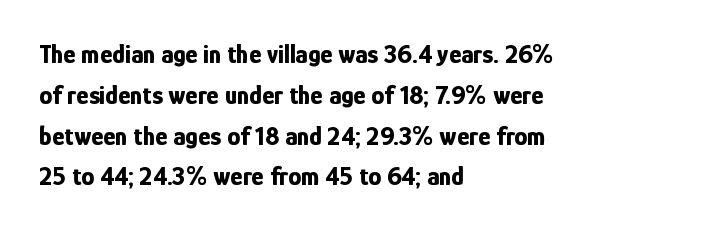
{"italic": "no", "bold": "yes", "underline": "no", "align": "left", "line_spacing": "normal", "line_spacing_ratio": 1.57, "letter_spacing": "normal", "letter_spacing_em": 0.0, "glyph_px": 26}
